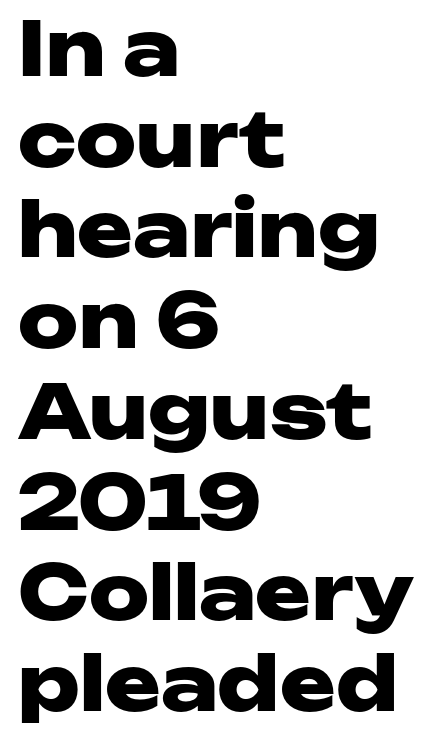
The image shows 75 px heavy, wide sans-serif type, upright; set left-aligned, line spacing 1.21x, normal letter spacing, not underlined; low stroke contrast and a medium x-height.
